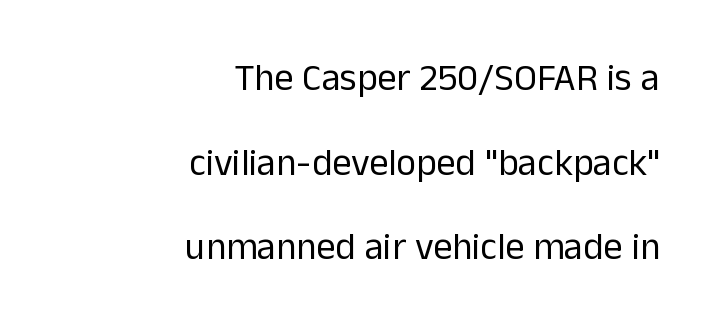
This is not heavy type; no bold has been used. Compared with typical paragraphs, the rows here are farther apart. Note the varied advance widths — an 'i' is clearly narrower than an 'm'. This sample uses a sans-serif face. A student would call this right alignment; a typographer would say flush right, rag left. Glyph-to-glyph distance matches everyday printed text.
